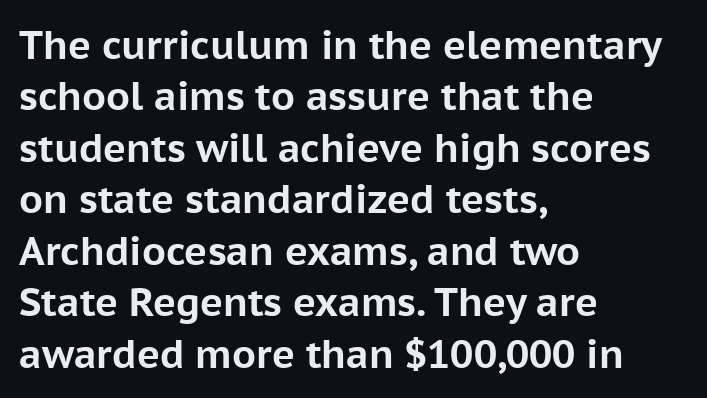
The image shows 39 px bold sans-serif type, upright; set left-aligned, normal line spacing (1.32x), normal letter spacing, not underlined; low stroke contrast and a medium x-height.
